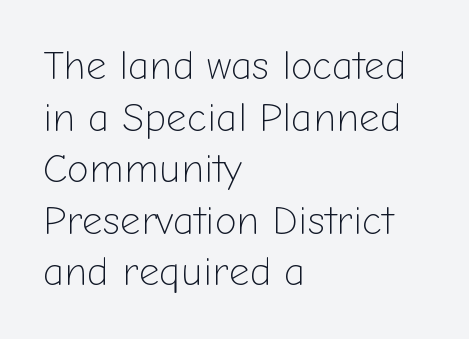
{"serif": "no", "italic": "no", "bold": "no", "weight": "light", "width": "normal", "stroke_contrast": "low", "x_height": "medium", "monospaced": "no", "underline": "no", "align": "left", "line_spacing": "normal", "line_spacing_ratio": 1.29, "letter_spacing": "normal", "letter_spacing_em": 0.0, "glyph_px": 40}
